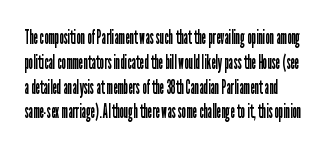
The image shows 20 px text type, upright; set line spacing 1.24x, normal letter spacing, not underlined.
